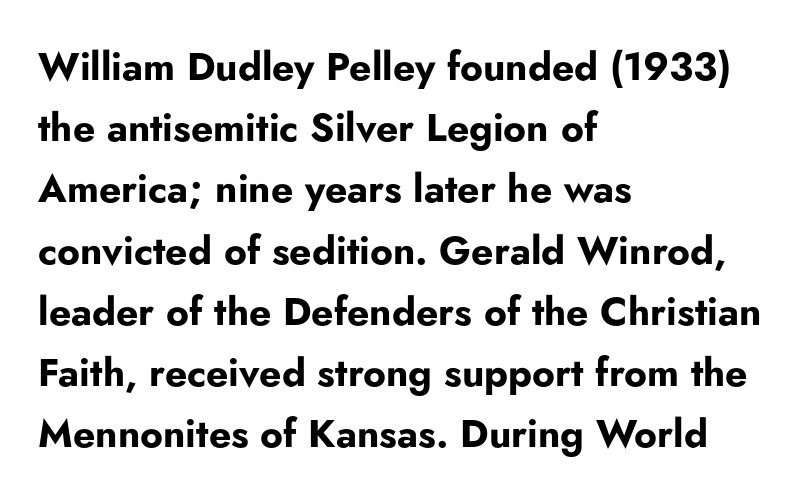
{"serif": "no", "italic": "no", "bold": "yes", "weight": "bold", "width": "normal", "stroke_contrast": "low", "x_height": "small", "monospaced": "no", "underline": "no", "align": "left", "line_spacing": "normal", "line_spacing_ratio": 1.57, "letter_spacing": "normal", "letter_spacing_em": 0.0, "glyph_px": 39}
